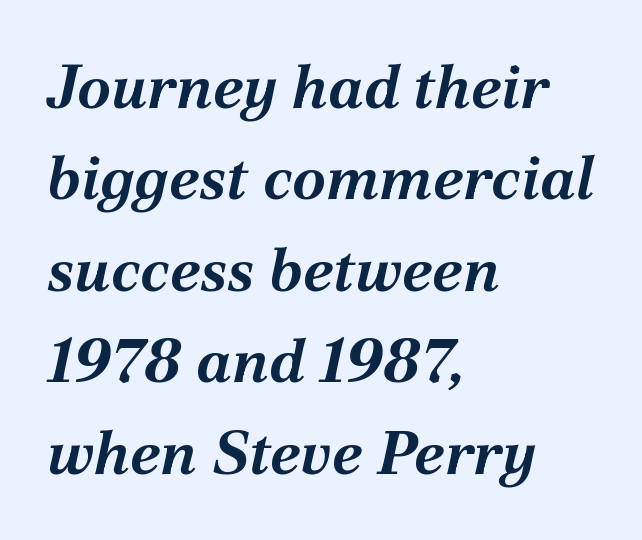
The lines are quadded left. Here the designer chose a conventional face with non-uniform glyph widths. In terms of weight, the rendering is a true, heavy bold. Check the space under the baseline: it is left empty. Students, observe: this is what conventionally led text looks like. Is the letter spacing exaggerated? No — it looks like the ordinary default.
